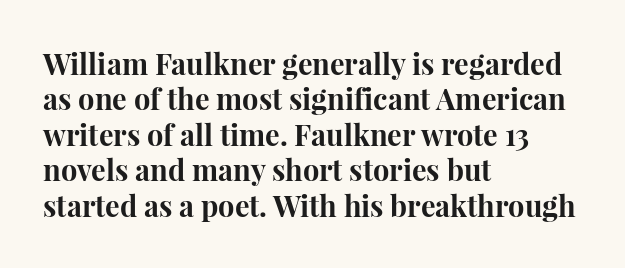
{"serif": "yes", "italic": "no", "bold": "yes", "weight": "bold", "width": "normal", "stroke_contrast": "high", "x_height": "medium", "monospaced": "no", "underline": "no", "align": "left", "line_spacing_ratio": 1.22, "letter_spacing": "normal", "letter_spacing_em": 0.0, "glyph_px": 29}
